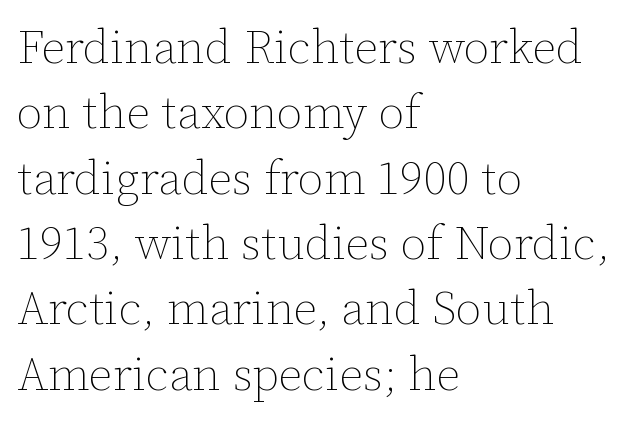
The paragraph shown leans on its left margin. The space directly below the letters is spotless. How are the letters spaced? Ordinarily, with no added tracking. The font is comparable to plain body text, perhaps lighter.
